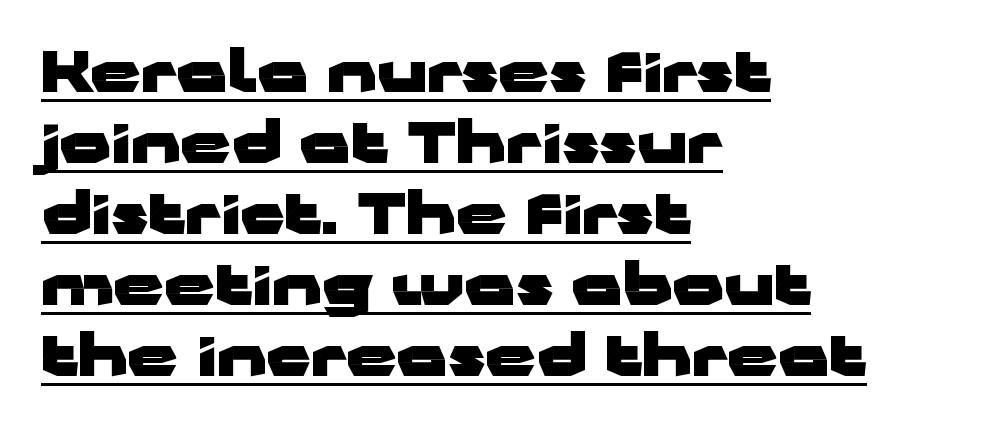
{"serif": "no", "italic": "no", "bold": "yes", "weight": "heavy", "width": "wide", "stroke_contrast": "low", "x_height": "medium", "monospaced": "no", "underline": "yes", "align": "left", "line_spacing": "normal", "line_spacing_ratio": 1.27, "letter_spacing": "normal", "letter_spacing_em": 0.0, "glyph_px": 56}
